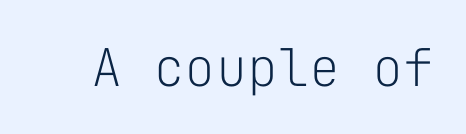
The image shows 52 px light sans-serif type, upright, monospaced; set normal letter spacing, not underlined; low stroke contrast and a medium x-height.
